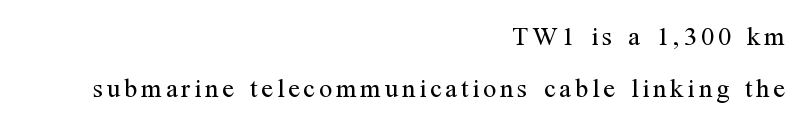
The image shows 27 px text type, upright; set right-aligned, loose line spacing (1.91x), not underlined.
